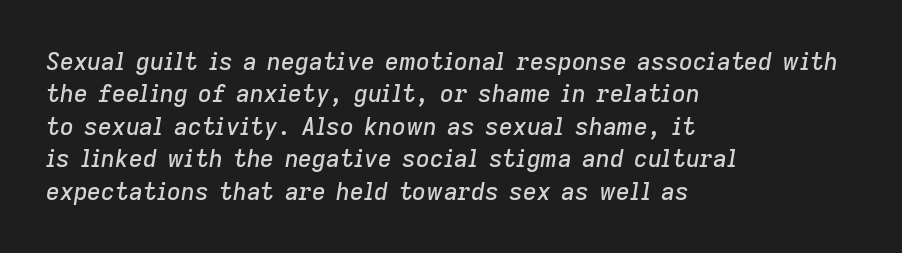
The image shows 24 px text type, italic (leaning right); set left-aligned, normal line spacing (1.35x), normal letter spacing, not underlined.
